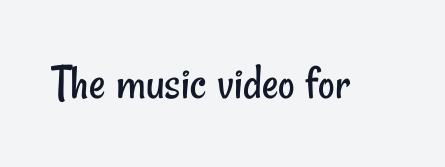
{"serif": "no", "bold": "no", "weight": "regular", "width": "condensed", "stroke_contrast": "low", "x_height": "small", "monospaced": "no", "underline": "no", "letter_spacing": "normal", "letter_spacing_em": 0.0, "glyph_px": 51}
